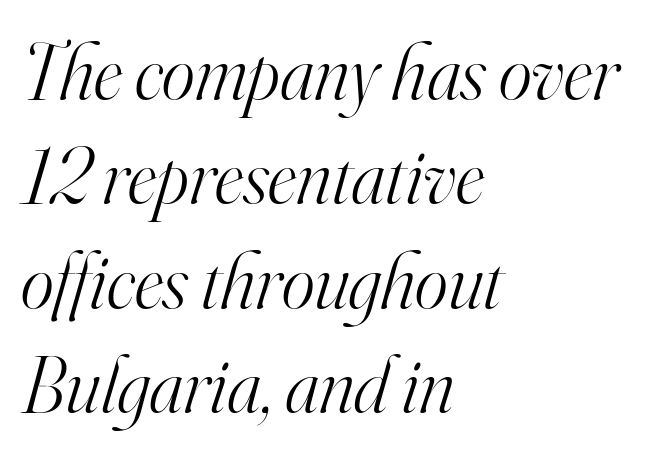
Here the glyphs are tracked normally, forming tight word shapes. The face used here is seriffed, in the tradition of book romans. You could not count columns in this text — the font is proportionally spaced. The lines in this sample share a left origin and differ only in where they stop. Check under the words: just untouched page. Vertically, the passage feels balanced, rows spaced as you'd expect.
